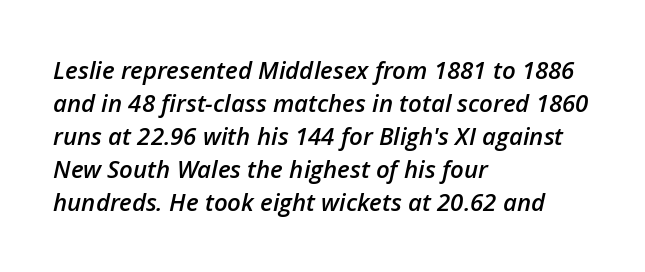
The image shows 24 px text type, italic (leaning right); set left-aligned, normal line spacing (1.37x), normal letter spacing, not underlined.
